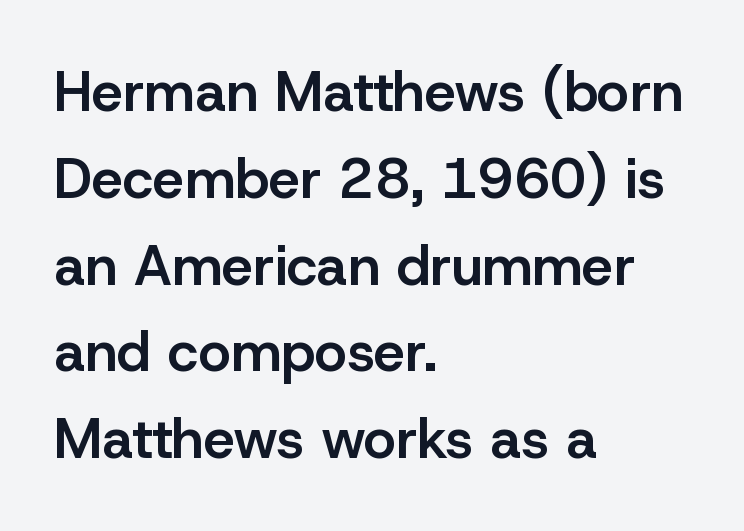
Q: Is the text bold? A: Semi-bold.
Q: Is the text italic (slanted)? A: No, it is upright.
Q: Is the typeface a serif or a sans-serif typeface? A: Sans-serif.
Q: Is the text underlined? A: No.
Q: How is the paragraph aligned? A: Left-aligned.
Q: Is the spacing between letters normal or unusually wide? A: Normal.
Q: Is the spacing between lines tight, normal or loose? A: Normal.
Q: Width (condensed, normal, or wide)? A: Normal.
Q: Stroke contrast? A: Low.
Q: x-height? A: Medium.
Q: Monospaced? A: No.
